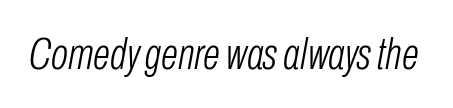
Is this a fixed-width face? No — the glyphs have proportional, varying widths. Letters rest on an invisible, unmarked baseline. The cut favours lightness, reaching ordinary text weight at its darkest. If you drew a line through each stem, it would be angled.
